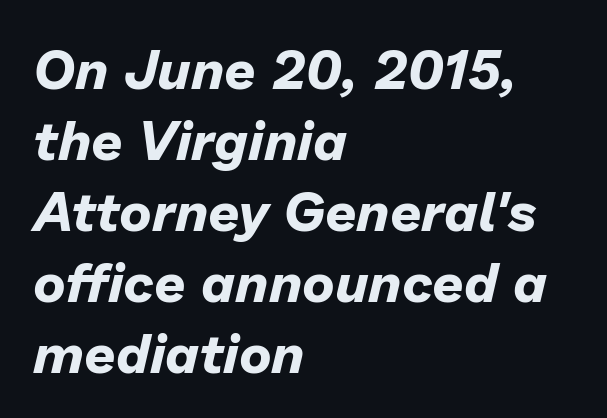
Q: Is the text bold? A: Yes.
Q: Is the text italic (slanted)? A: Yes, it leans right by about 13 degrees.
Q: Is the text underlined? A: No.
Q: How is the paragraph aligned? A: Left-aligned.
Q: Is the spacing between letters normal or unusually wide? A: Normal.
Q: Is the spacing between lines tight, normal or loose? A: Normal.
Q: Width (condensed, normal, or wide)? A: Normal.
Q: Stroke contrast? A: Low.
Q: x-height? A: Medium.
Q: Monospaced? A: No.
